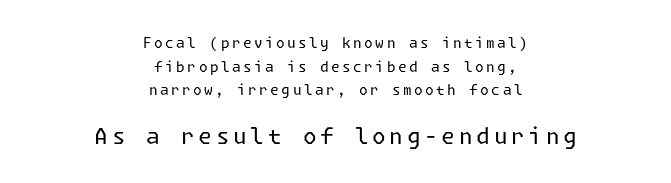
{"italic": "no", "bold": "no", "underline": "no", "align": "center", "line_spacing": "normal", "line_spacing_ratio": 1.69, "larger_block": "second", "size_ratio": 1.57, "glyph_px": 22}
